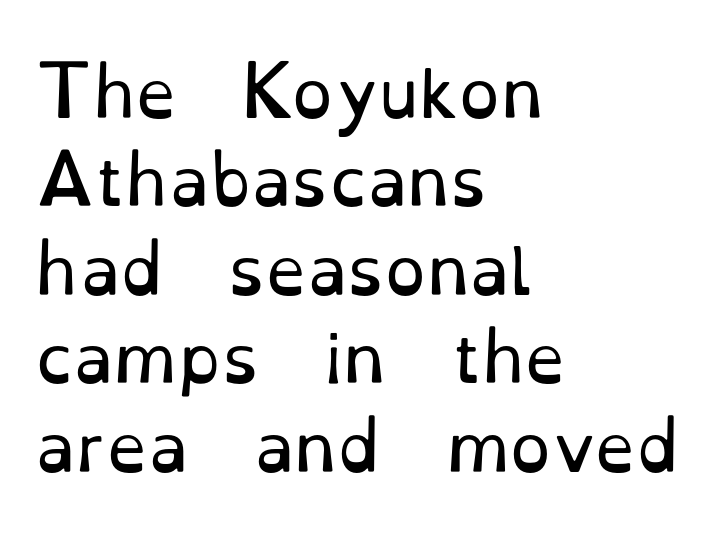
Looks like regular typesetting: each glyph gets only the width it needs. Does the lettering tilt? It doesn't — this is upright. Each new line begins a customary step beneath the previous one. These glyphs show unthickened strokes, regular width or finer. Descender tails drop into unmarked territory.
